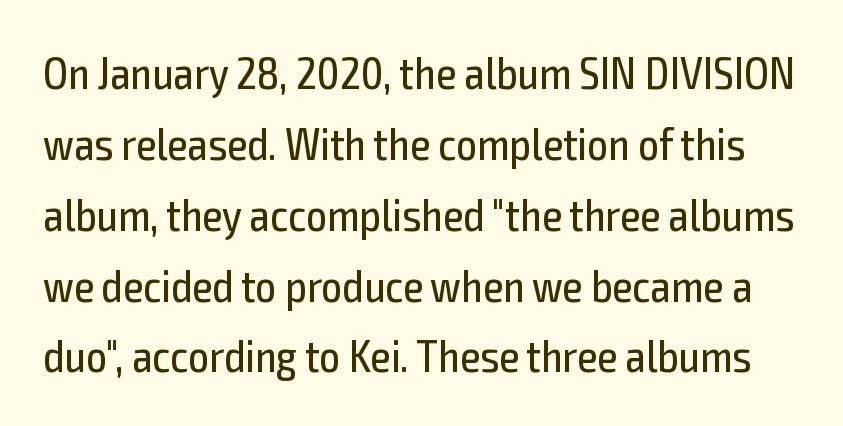
In terms of letterspacing, this is plain default setting. A typesetter would call this proportional, since set widths differ per character. The font sits on the lighter half of the weight spectrum, regular included. Any mark beneath the type? The region is blank.
